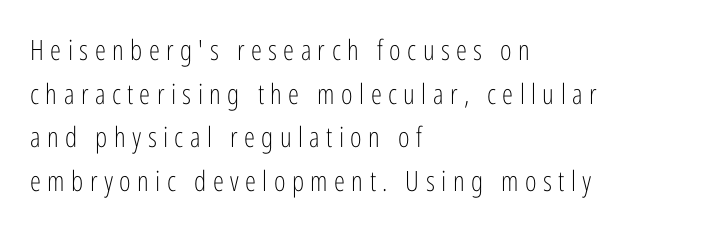
The image shows 28 px light, condensed sans-serif type, upright; set left-aligned, normal line spacing (1.56x), unusually wide letter spacing (+0.23 em), not underlined; low stroke contrast and a medium x-height.
